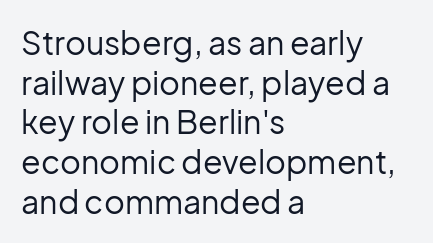
Q: Is the text bold? A: No.
Q: Is the text italic (slanted)? A: No, it is upright.
Q: Is the typeface a serif or a sans-serif typeface? A: Sans-serif.
Q: Is the text underlined? A: No.
Q: How is the paragraph aligned? A: Left-aligned.
Q: Is the spacing between letters normal or unusually wide? A: Normal.
Q: Width (condensed, normal, or wide)? A: Normal.
Q: Stroke contrast? A: Low.
Q: x-height? A: Medium.
Q: Monospaced? A: No.
